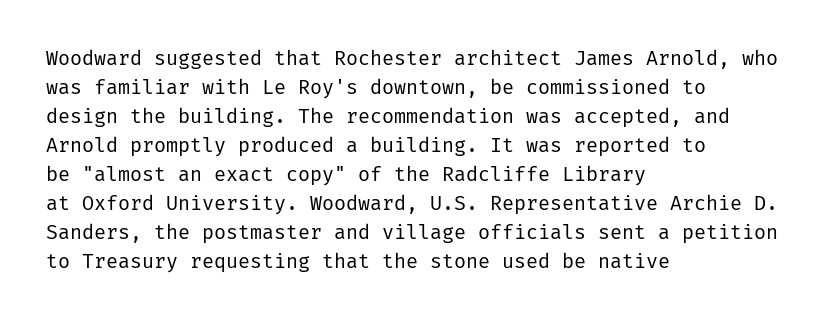
Q: Is the text bold? A: No.
Q: Is the text italic (slanted)? A: No, it is upright.
Q: Is the text underlined? A: No.
Q: How is the paragraph aligned? A: Left-aligned.
Q: Is the spacing between letters normal or unusually wide? A: Normal.
Q: Is the spacing between lines tight, normal or loose? A: Normal.
